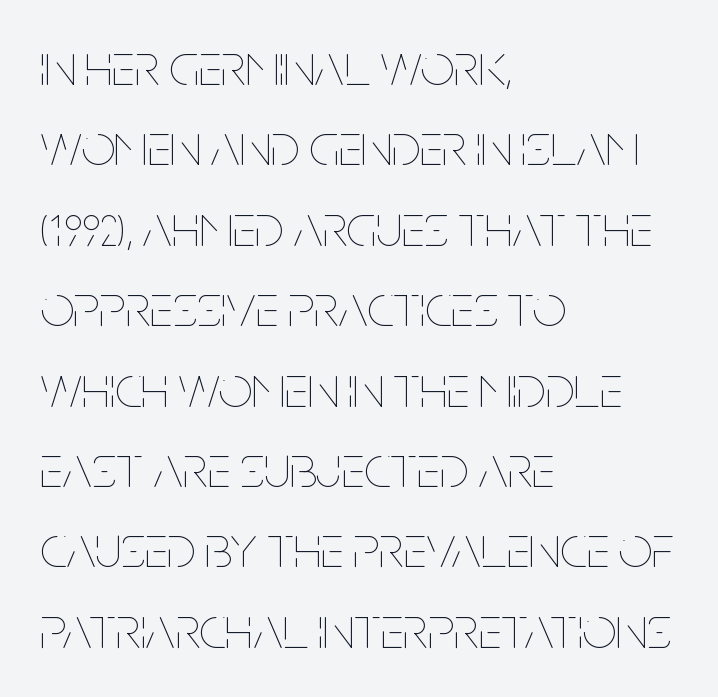
Q: Is the text bold? A: No.
Q: Is the text italic (slanted)? A: No, it is upright.
Q: Is the text underlined? A: No.
Q: How is the paragraph aligned? A: Left-aligned.
Q: Is the spacing between letters normal or unusually wide? A: Normal.
Q: Is the spacing between lines tight, normal or loose? A: Normal.
Q: Width (condensed, normal, or wide)? A: Condensed.
Q: Stroke contrast? A: Low.
Q: x-height? A: Large.
Q: Monospaced? A: No.
